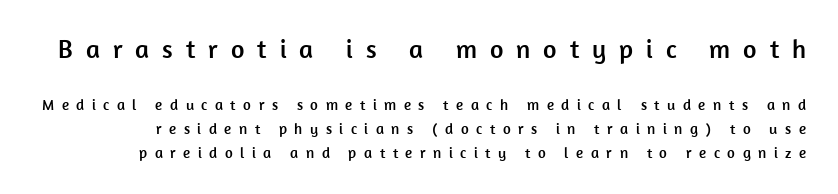
Q: Is the text italic (slanted)? A: No, it is upright.
Q: Is the text underlined? A: No.
Q: Is the spacing between letters normal or unusually wide? A: Unusually wide.
Q: Is the spacing between lines tight, normal or loose? A: Normal.
Q: Which block of text is set in a larger size, the first (top) or the second (bottom)? A: The first (top) one.
